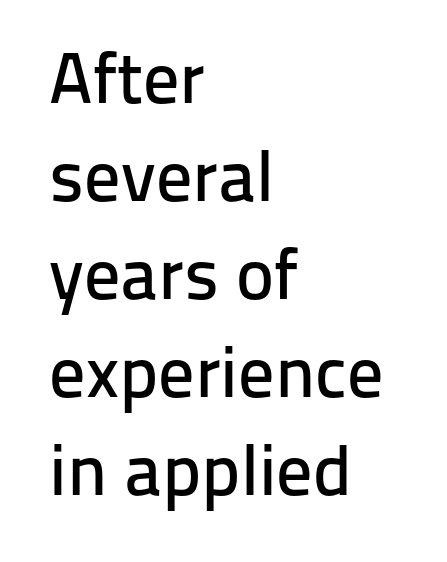
The designer went with a sans here, leaving each stem footless. Every stem runs plumb, perpendicular to the baseline. Here the designer chose a conventional face with non-uniform glyph widths. The paragraph has a hard left edge and a soft right edge. The baseline area is clear.
